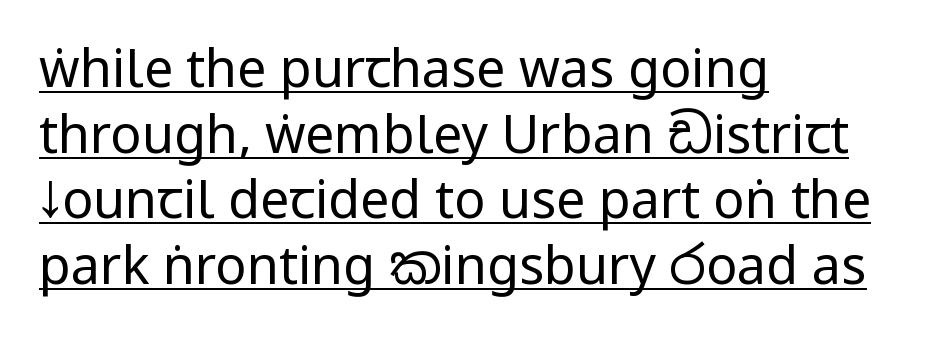
{"serif": "no", "italic": "no", "bold": "no", "weight": "regular", "width": "condensed", "stroke_contrast": "low", "underline": "yes", "align": "left", "line_spacing": "normal", "line_spacing_ratio": 1.26, "letter_spacing": "normal", "letter_spacing_em": 0.0, "glyph_px": 52}
